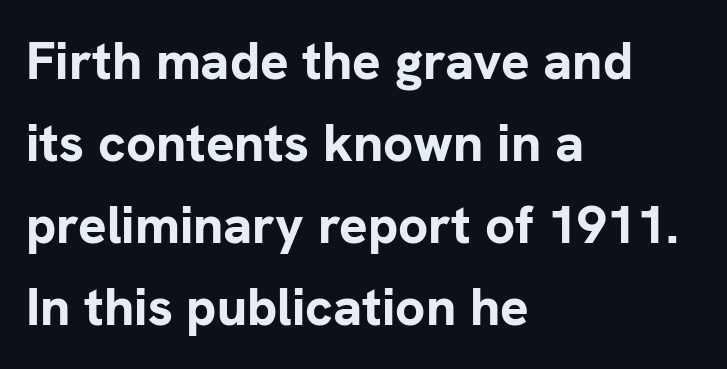
The image shows 53 px bold sans-serif type, upright; set left-aligned, normal line spacing (1.55x), normal letter spacing, not underlined; low stroke contrast and a medium x-height.
